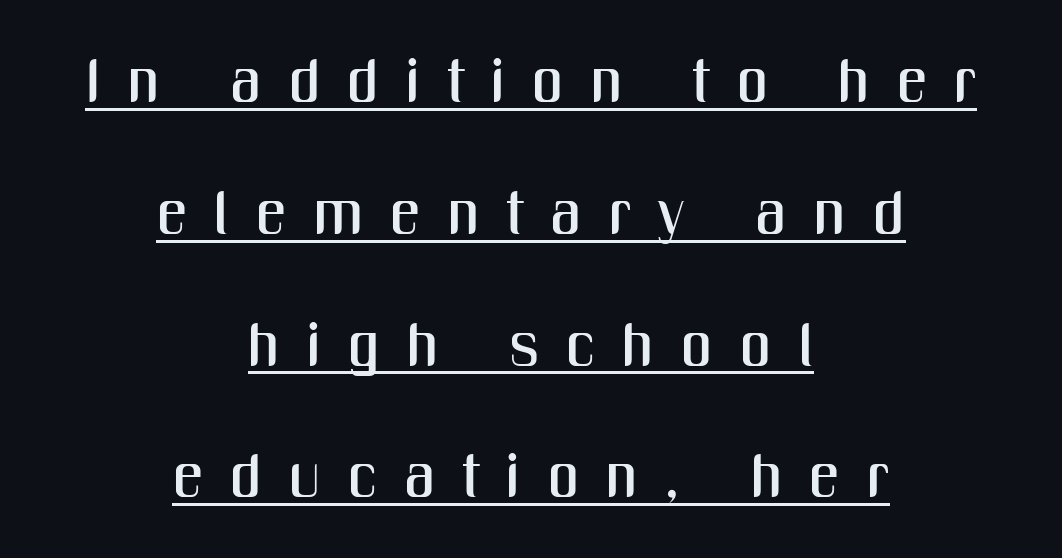
One glance says open: line gaps are wider than usual. Posture: vertical. Short and long lines alike share a common midpoint. The words here are underlined.
